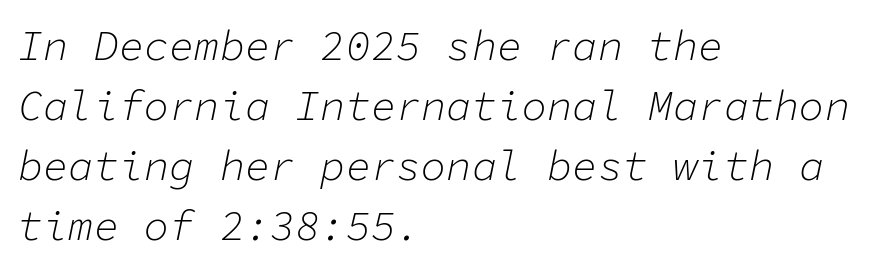
Designer's note — italics engaged. The space directly below the letters is spotless. The type is set solid horizontally, with unmodified tracking. The passage shown stacks its lines at a standard gap. Which margin do the lines hug? The left one — the right edge is uneven.
